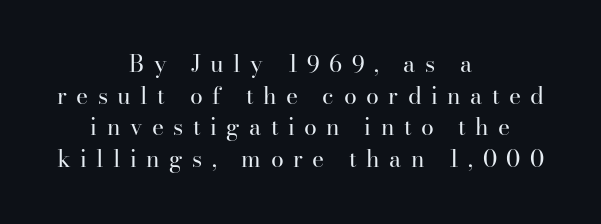
{"italic": "no", "bold": "no", "underline": "no", "align": "center", "line_spacing": "normal", "line_spacing_ratio": 1.38, "letter_spacing": "wide", "letter_spacing_em": 0.41, "glyph_px": 23}
